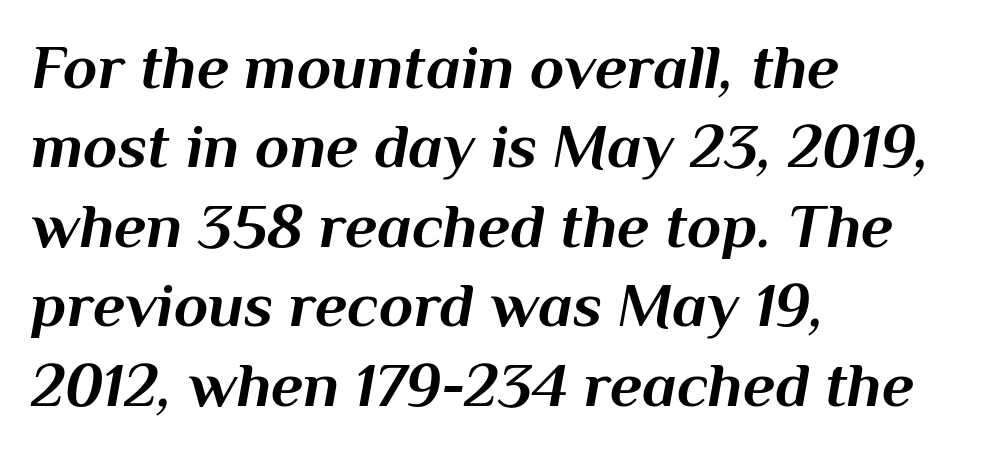
Letter spacing: default. Unmarked baselines from the first word to the last. The rag falls on the right side of this text block. This block has exactly the height ordinary leading produces. The axis of the letterforms is tilted away from vertical. The typesetting leans heavy: a genuine bold.
